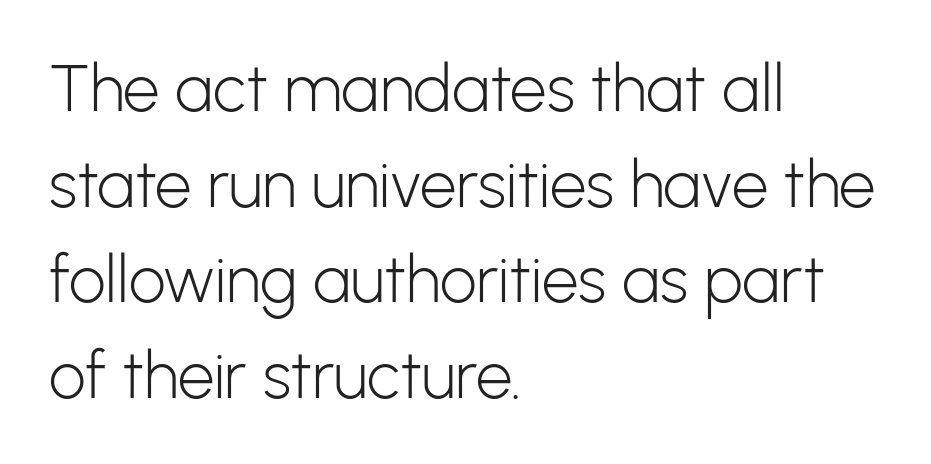
Vertical stems look standard width or narrower in stroke. The characters display no serif detailing; their extremities are plain. The text block is weighted toward the left margin, trailing off unevenly rightward. Descenders hang freely into open space. Line spacing here is normal.
